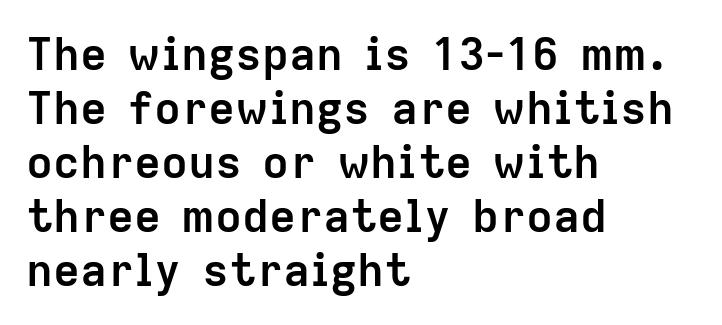
Q: Is the text bold? A: Yes.
Q: Is the text italic (slanted)? A: No, it is upright.
Q: Is the typeface a serif or a sans-serif typeface? A: Sans-serif.
Q: Is the text underlined? A: No.
Q: How is the paragraph aligned? A: Left-aligned.
Q: Is the spacing between letters normal or unusually wide? A: Normal.
Q: Width (condensed, normal, or wide)? A: Normal.
Q: Stroke contrast? A: Low.
Q: x-height? A: Medium.
Q: Monospaced? A: No.
